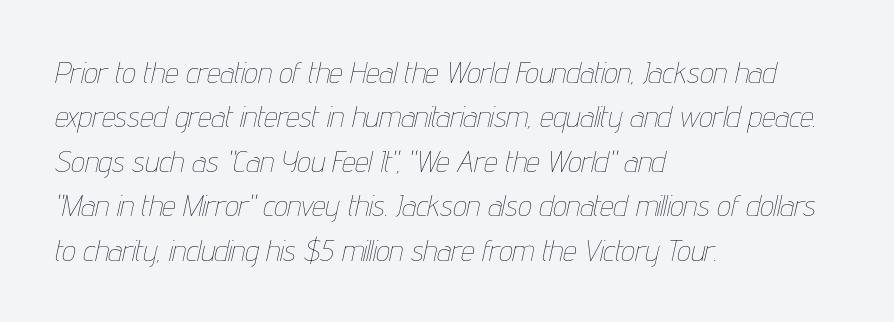
Looks like regular typesetting: each glyph gets only the width it needs. No chunkiness to these letters — they're not bold. Each row of text sits above clean, open space. The tracking reads as untouched default to a designer's eye.
